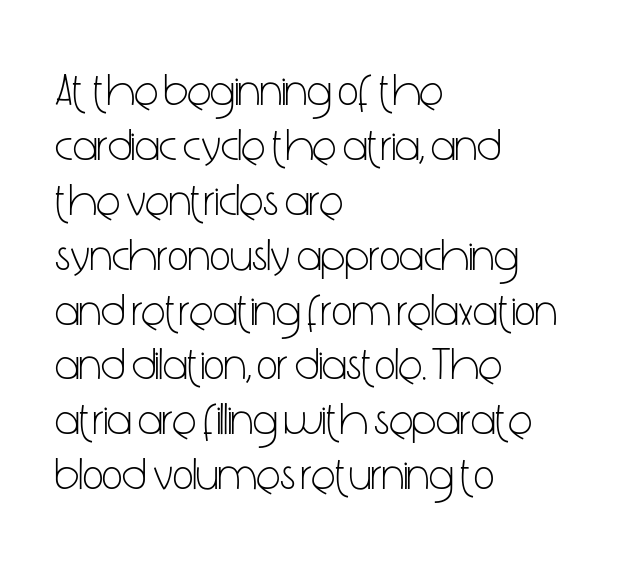
The passage is arranged the way most books set body copy — flush left. The lettering stays uniformly vertical, giving the passage a roman look. Each word holds together tightly as a unit, with standard inter-letter gaps. What kind of face is this? One without serifs — a sans. The typeface has the unassuming heft of standard copy or less. A bare baseline throughout the passage.
